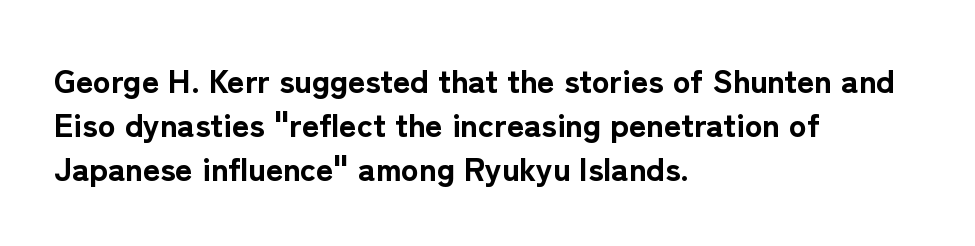
{"serif": "no", "italic": "no", "bold": "yes", "weight": "bold", "width": "normal", "stroke_contrast": "low", "x_height": "medium", "monospaced": "no", "underline": "no", "align": "left", "line_spacing": "normal", "line_spacing_ratio": 1.34, "letter_spacing": "normal", "letter_spacing_em": 0.0, "glyph_px": 33}
